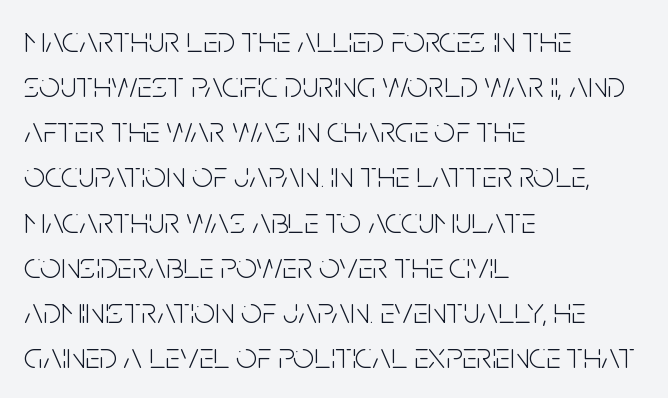
The image shows 37 px light, condensed sans-serif type, upright; set left-aligned, line spacing 1.22x, normal letter spacing, not underlined; low stroke contrast and a large x-height.
